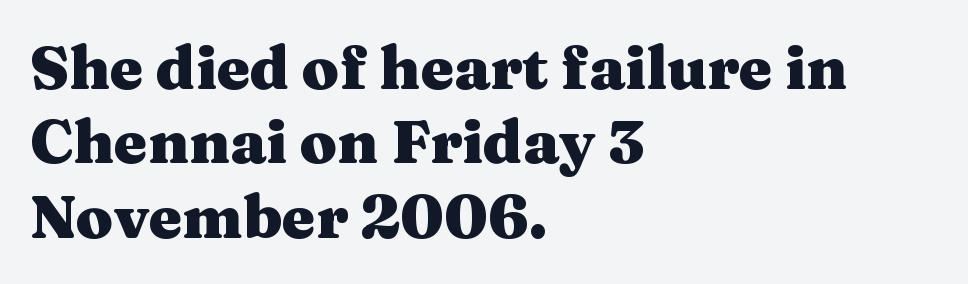
No italicization has been applied; the sample stays upright. A bare baseline throughout the passage. A typesetter would call this proportional, since set widths differ per character. Line beginnings align vertically; line endings do not. How heavy is the stroke? Heavy — this is a bold.
